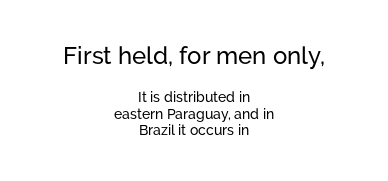
Reading top to bottom, the characters get smaller at the block break. Standard letterfit; no display-style spreading of the glyphs. A roman cut, with each character standing at attention. The gap between lines stays unmarked. The passage is arranged like a title page — every line centered.
